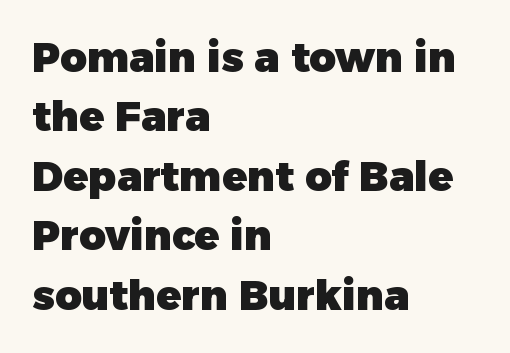
Q: Is the text bold? A: Yes.
Q: Is the text italic (slanted)? A: No, it is upright.
Q: Is the typeface a serif or a sans-serif typeface? A: Sans-serif.
Q: Is the text underlined? A: No.
Q: How is the paragraph aligned? A: Left-aligned.
Q: Is the spacing between letters normal or unusually wide? A: Normal.
Q: Is the spacing between lines tight, normal or loose? A: Normal.
Q: Width (condensed, normal, or wide)? A: Normal.
Q: Stroke contrast? A: Low.
Q: x-height? A: Medium.
Q: Monospaced? A: No.
